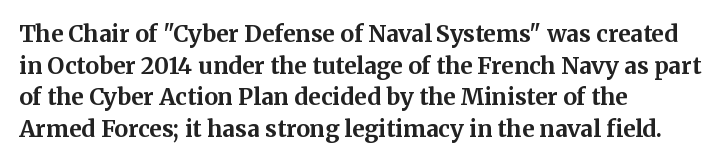
Q: Is the text bold? A: Yes.
Q: Is the text italic (slanted)? A: No, it is upright.
Q: Is the text underlined? A: No.
Q: How is the paragraph aligned? A: Left-aligned.
Q: Is the spacing between letters normal or unusually wide? A: Normal.
Q: Is the spacing between lines tight, normal or loose? A: Normal.
